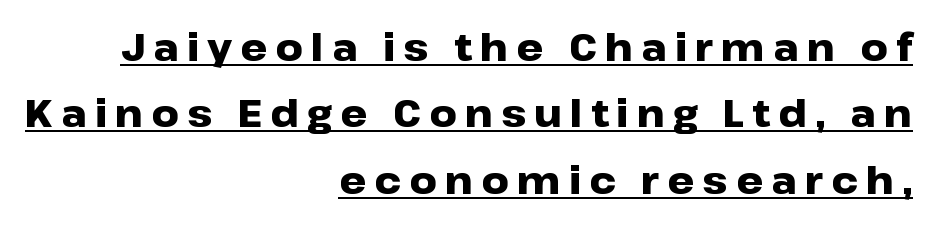
Q: Is the text bold? A: Yes.
Q: Is the text italic (slanted)? A: No, it is upright.
Q: Is the typeface a serif or a sans-serif typeface? A: Sans-serif.
Q: Is the text underlined? A: Yes.
Q: How is the paragraph aligned? A: Right-aligned.
Q: Is the spacing between letters normal or unusually wide? A: Unusually wide.
Q: Width (condensed, normal, or wide)? A: Wide.
Q: Stroke contrast? A: Low.
Q: x-height? A: Medium.
Q: Monospaced? A: No.
